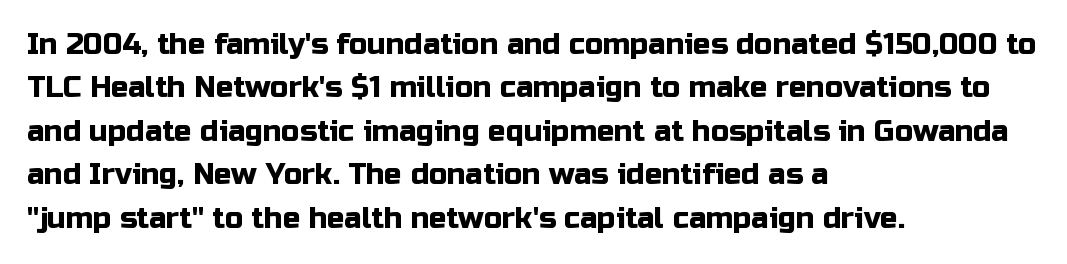
Successive baselines arrive at the customary interval. Characters follow at the spacing the type designer built in. The space directly below the letters is spotless. I'd call this a sans setting — the letters go barefoot. Each line starts at the same left margin while the right side varies. Posture: straight, roman, zero tilt.
